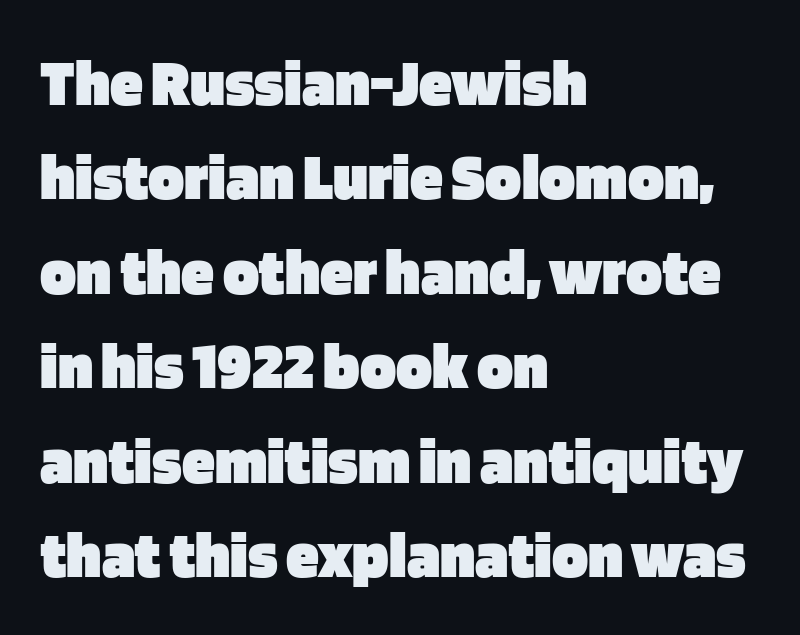
{"serif": "no", "italic": "no", "bold": "yes", "weight": "heavy", "width": "normal", "stroke_contrast": "low", "x_height": "large", "monospaced": "no", "underline": "no", "align": "left", "line_spacing": "normal", "line_spacing_ratio": 1.41, "letter_spacing": "normal", "letter_spacing_em": 0.0, "glyph_px": 67}
